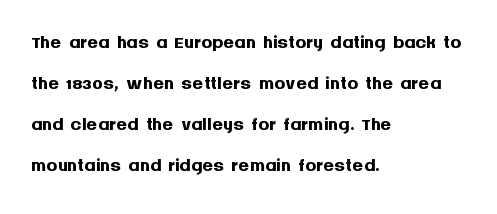
{"italic": "no", "bold": "yes", "underline": "no", "align": "left", "line_spacing": "normal", "line_spacing_ratio": 1.52, "letter_spacing": "normal", "letter_spacing_em": 0.0, "glyph_px": 27}
